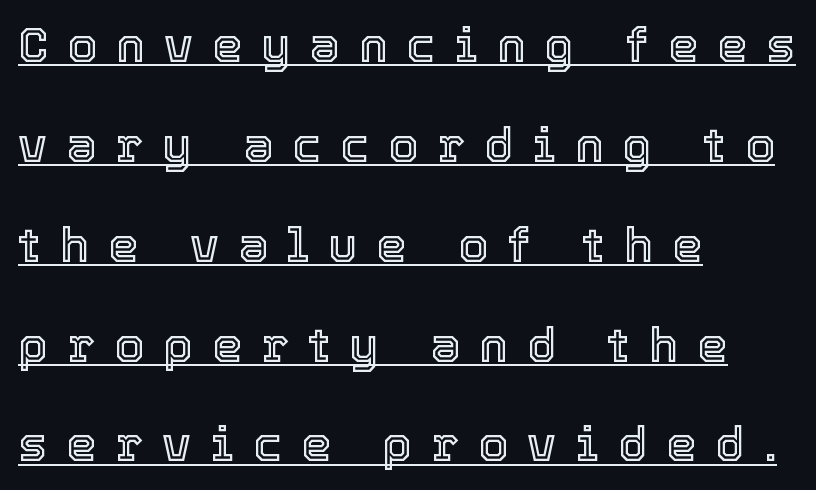
Whoever set this chose breathing room over compactness in the vertical rhythm. The passage shown has open, widely tracked lettering throughout. Do the characters align in a grid? No, the font is proportional. Every word sits above its own underline. A roman cut, with each character standing at attention. The text block is weighted toward the left margin, trailing off unevenly rightward.
